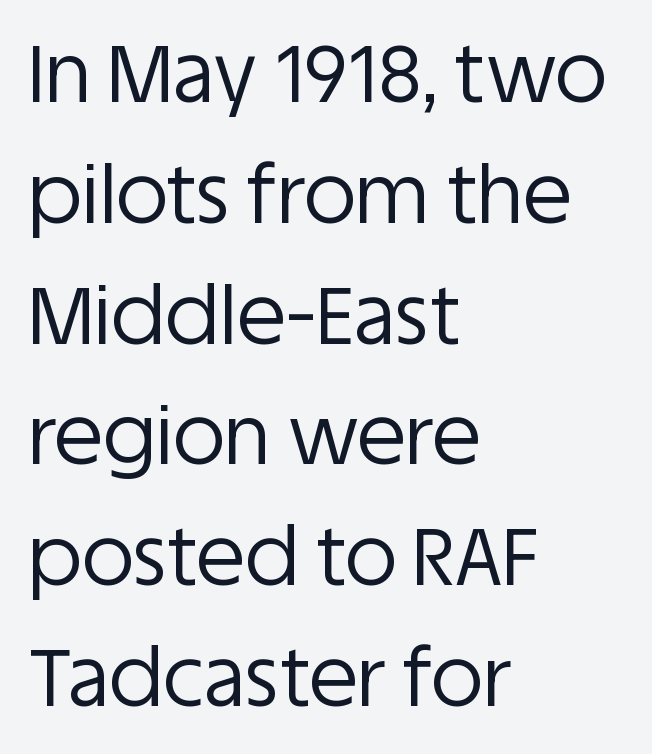
The image shows 80 px regular-weight sans-serif type, upright; set left-aligned, normal line spacing (1.51x), normal letter spacing, not underlined; low stroke contrast and a large x-height.
